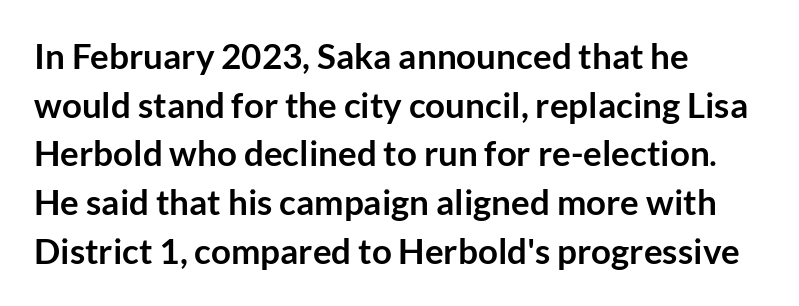
Every character sits straight up, as roman type does. The typesetter chose a ragged-right arrangement here. This is heavy type, rendered in bold. The glyphs in this specimen are sans serif.
